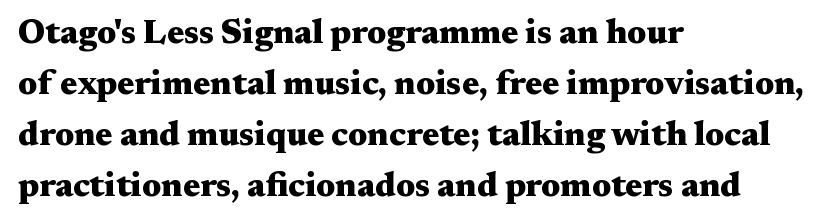
Q: Is the text bold? A: Yes.
Q: Is the text italic (slanted)? A: No, it is upright.
Q: Is the typeface a serif or a sans-serif typeface? A: Serif.
Q: Is the text underlined? A: No.
Q: How is the paragraph aligned? A: Left-aligned.
Q: Is the spacing between letters normal or unusually wide? A: Normal.
Q: Is the spacing between lines tight, normal or loose? A: Normal.
Q: Width (condensed, normal, or wide)? A: Wide.
Q: Stroke contrast? A: Medium.
Q: x-height? A: Medium.
Q: Monospaced? A: No.
